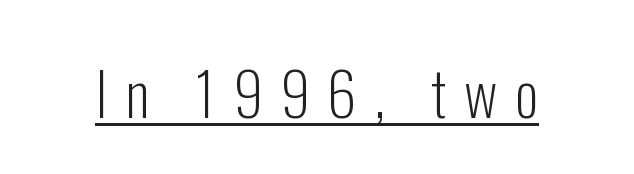
The image shows 59 px light, condensed sans-serif type, upright; set unusually wide letter spacing (+0.3 em), underlined; low stroke contrast and a medium x-height.
